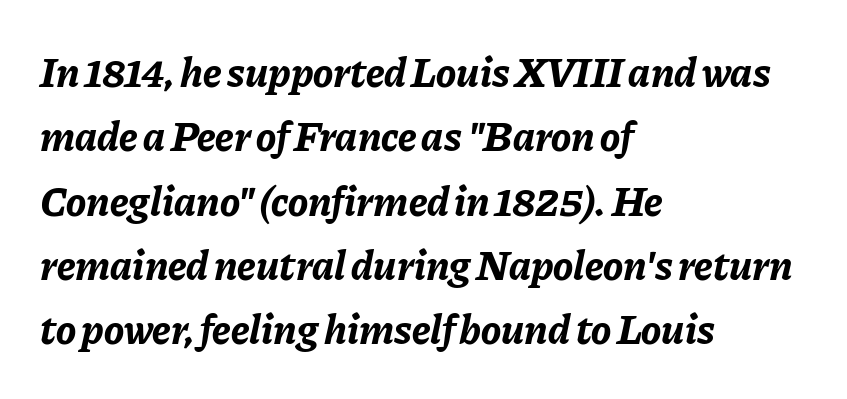
Does extra space separate the letters? No, they use regular spacing. The passage shown is typed in a proportional face where columns would drift. These lines were composed using italics. Alignment: flush left. A dark, heavy texture on the line: the type is bold. Anything drawn beneath the words? Only blank space.
